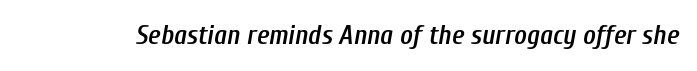
{"italic": "yes", "lean": "right", "slant_degrees": 10, "bold": "semi", "underline": "no", "letter_spacing": "normal", "letter_spacing_em": 0.0, "glyph_px": 27}
